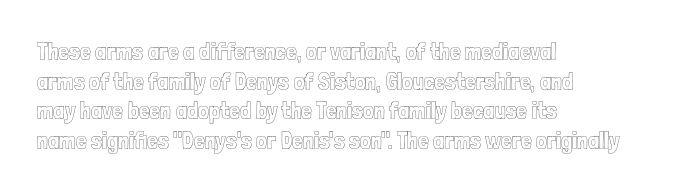
The image shows 24 px text type, upright; set left-aligned, line spacing 1.23x, normal letter spacing, not underlined.
